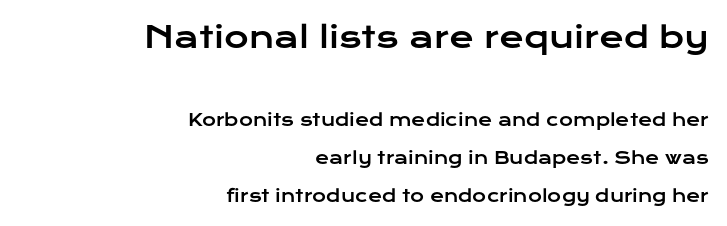
Q: Is the text italic (slanted)? A: No, it is upright.
Q: Is the typeface a serif or a sans-serif typeface? A: Sans-serif.
Q: Is the text underlined? A: No.
Q: How is the paragraph aligned? A: Right-aligned.
Q: Is the spacing between letters normal or unusually wide? A: Normal.
Q: Is the spacing between lines tight, normal or loose? A: Loose.
Q: Which block of text is set in a larger size, the first (top) or the second (bottom)? A: The first (top) one.
Q: Width (condensed, normal, or wide)? A: Wide.
Q: Stroke contrast? A: Low.
Q: x-height? A: Medium.
Q: Monospaced? A: No.
